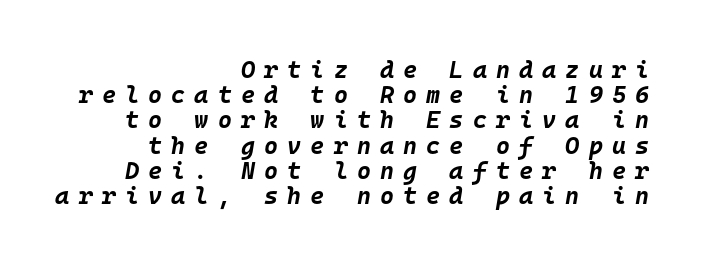
{"italic": "yes", "lean": "right", "slant_degrees": 10, "bold": "yes", "underline": "no", "align": "right", "line_spacing": "tight", "line_spacing_ratio": 1.05, "letter_spacing": "wide", "letter_spacing_em": 0.38, "glyph_px": 24}
